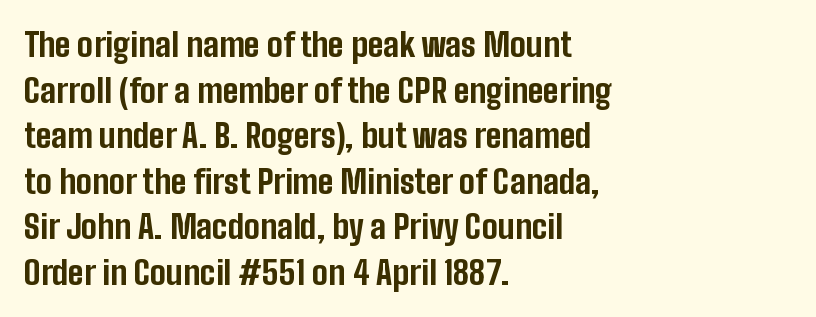
Q: Is the text bold? A: Yes.
Q: Is the text italic (slanted)? A: No, it is upright.
Q: Is the typeface a serif or a sans-serif typeface? A: Sans-serif.
Q: Is the text underlined? A: No.
Q: How is the paragraph aligned? A: Left-aligned.
Q: Is the spacing between letters normal or unusually wide? A: Normal.
Q: Is the spacing between lines tight, normal or loose? A: Normal.
Q: Width (condensed, normal, or wide)? A: Condensed.
Q: Stroke contrast? A: Low.
Q: x-height? A: Medium.
Q: Monospaced? A: No.
